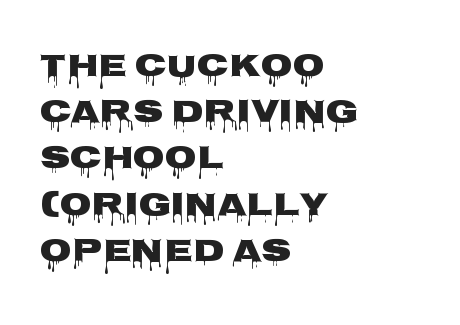
The image shows 33 px heavy, wide sans-serif type, upright; set left-aligned, normal line spacing (1.4x), normal letter spacing, not underlined; low stroke contrast and a large x-height.
